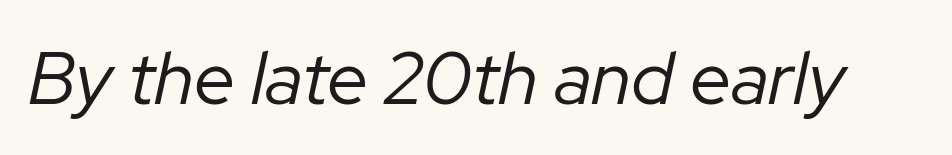
{"italic": "yes", "lean": "right", "slant_degrees": 12, "bold": "no", "weight": "regular", "width": "normal", "stroke_contrast": "low", "x_height": "medium", "monospaced": "no", "underline": "no", "letter_spacing": "normal", "letter_spacing_em": 0.0, "glyph_px": 74}
